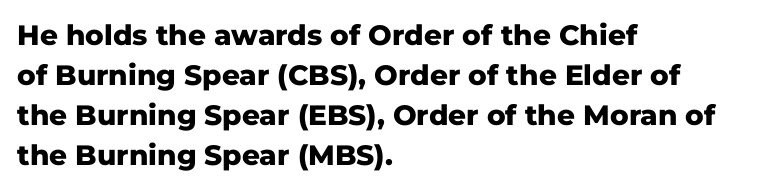
Q: Is the text bold? A: Yes.
Q: Is the text italic (slanted)? A: No, it is upright.
Q: Is the typeface a serif or a sans-serif typeface? A: Sans-serif.
Q: Is the text underlined? A: No.
Q: How is the paragraph aligned? A: Left-aligned.
Q: Is the spacing between letters normal or unusually wide? A: Normal.
Q: Is the spacing between lines tight, normal or loose? A: Normal.
Q: Width (condensed, normal, or wide)? A: Normal.
Q: Stroke contrast? A: Low.
Q: x-height? A: Medium.
Q: Monospaced? A: No.
